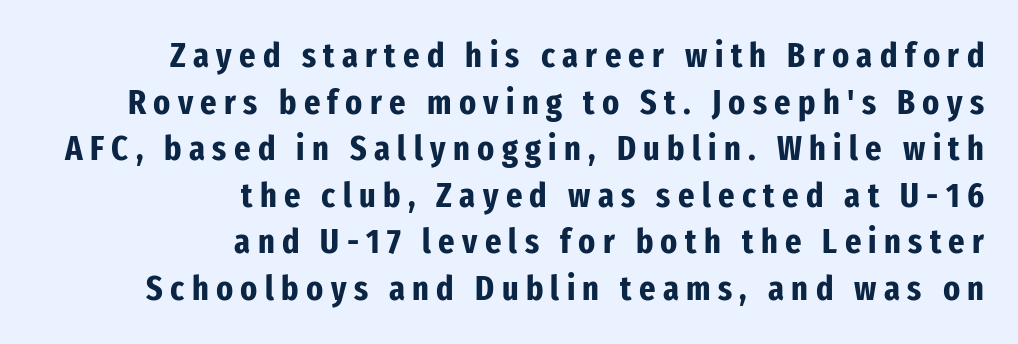
{"serif": "no", "italic": "no", "bold": "yes", "weight": "bold", "width": "condensed", "stroke_contrast": "low", "x_height": "medium", "monospaced": "no", "underline": "no", "align": "right", "line_spacing": "normal", "line_spacing_ratio": 1.33, "letter_spacing": "wide", "letter_spacing_em": 0.21, "glyph_px": 35}
